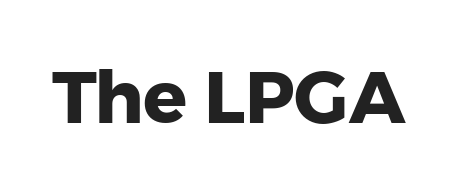
Q: Is the text bold? A: Yes.
Q: Is the text italic (slanted)? A: No, it is upright.
Q: Is the typeface a serif or a sans-serif typeface? A: Sans-serif.
Q: Is the text underlined? A: No.
Q: Is the spacing between letters normal or unusually wide? A: Normal.
Q: Width (condensed, normal, or wide)? A: Normal.
Q: Stroke contrast? A: Low.
Q: x-height? A: Medium.
Q: Monospaced? A: No.
